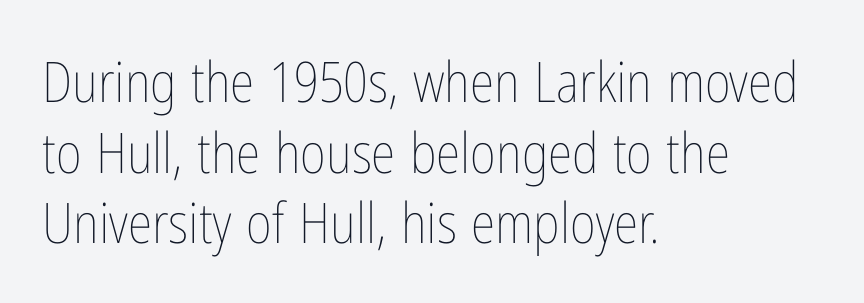
{"italic": "no", "bold": "no", "weight": "thin", "width": "condensed", "stroke_contrast": "low", "x_height": "medium", "monospaced": "no", "underline": "no", "align": "left", "line_spacing": "normal", "line_spacing_ratio": 1.26, "letter_spacing": "normal", "letter_spacing_em": 0.0, "glyph_px": 56}
